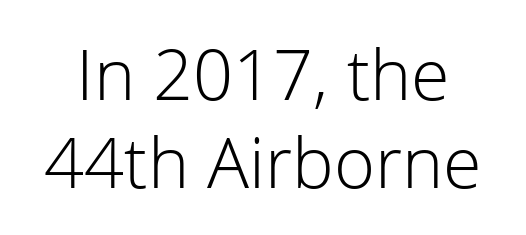
Characters follow at the spacing the type designer built in. The passage shown is typeset with a sans-serif family. Students, observe: this is what conventionally led text looks like. No extra ink here — the face is not bold.
